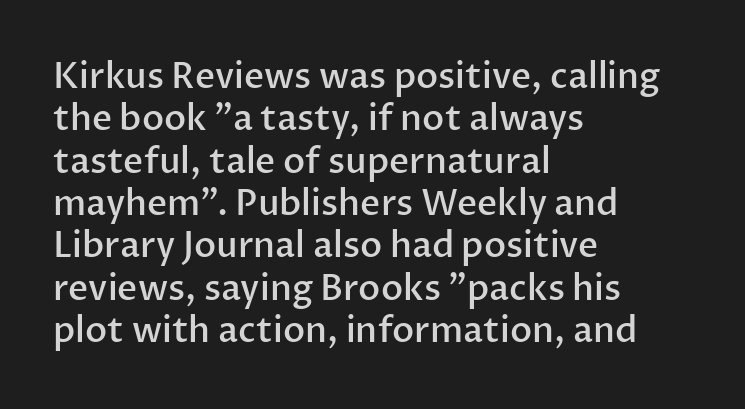
The image shows 35 px semibold sans-serif type, upright; set left-aligned, line spacing 1.21x, normal letter spacing, not underlined; low stroke contrast and a medium x-height.
